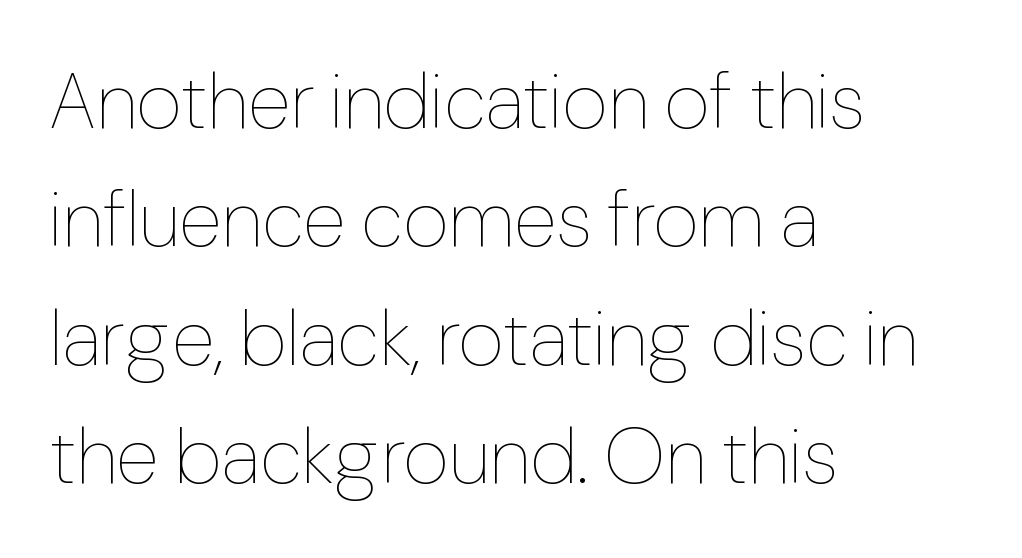
The image shows 79 px thin type, upright; set left-aligned, normal line spacing (1.5x), normal letter spacing, not underlined; low stroke contrast and a medium x-height.
